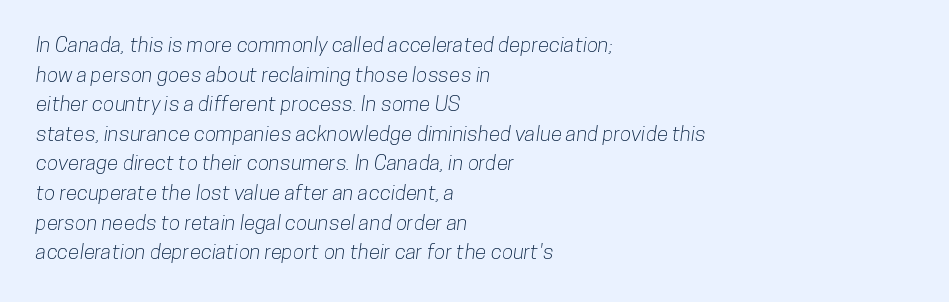
Q: Is the text underlined? A: No.
Q: How is the paragraph aligned? A: Left-aligned.
Q: Is the spacing between letters normal or unusually wide? A: Normal.
Q: Is the spacing between lines tight, normal or loose? A: Normal.
